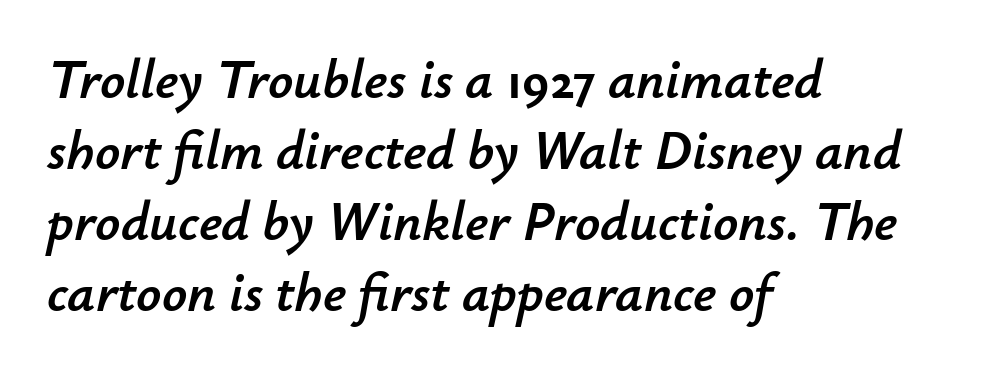
When letters slant like this, we call the style italic. Nobody touched the tracking dial on this one. Caption: multi-line text, flush left, ragged right. Note the varied advance widths — an 'i' is clearly narrower than an 'm'.
